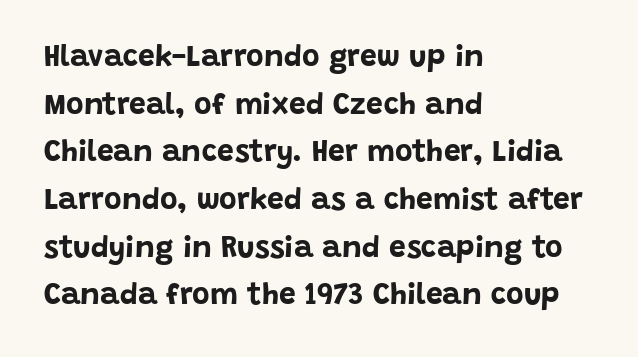
The space directly below the letters is spotless. Is this a fixed-width face? No — the glyphs have proportional, varying widths. The lines sit at an ordinary, default distance from one another. Notice how the passage keeps a crisp vertical edge on the left only. The type is set solid horizontally, with unmodified tracking.
